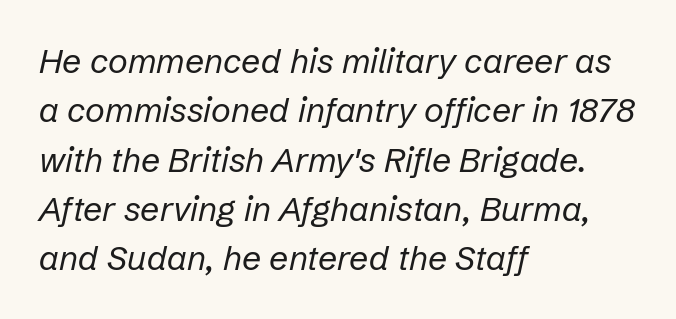
The face used here has a pronounced slope to its letters. Visually the block forms a straight wall on the left and a jagged coastline on the right. Stroke thickness stays within the range of a standard reading face or lighter. Note the varied advance widths — an 'i' is clearly narrower than an 'm'. If you measured baseline to baseline, you'd find a middling distance.
